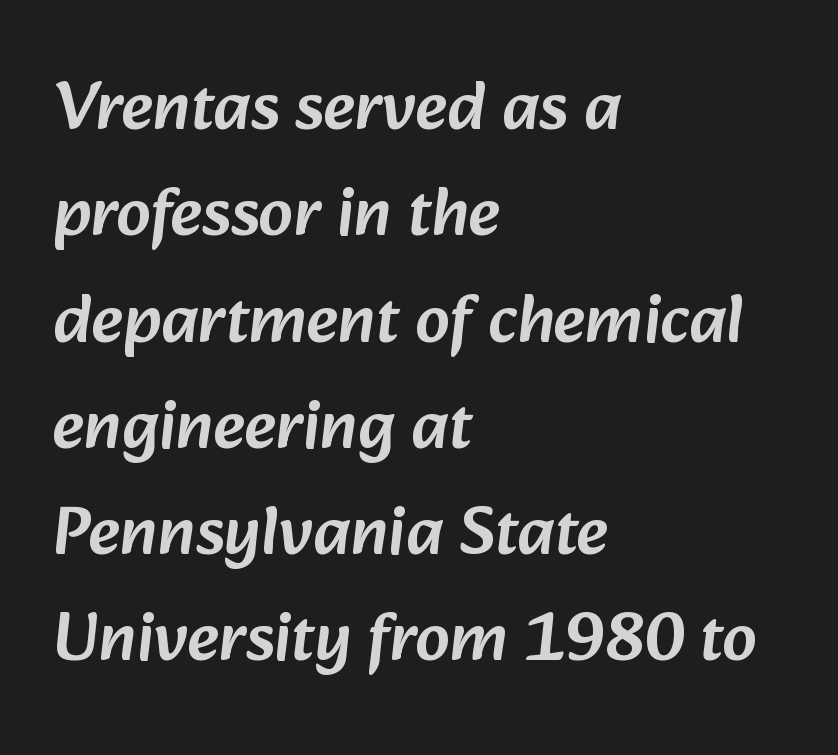
{"serif": "no", "width": "normal", "stroke_contrast": "low", "x_height": "medium", "monospaced": "no", "underline": "no", "align": "left", "line_spacing": "normal", "line_spacing_ratio": 1.54, "letter_spacing": "normal", "letter_spacing_em": 0.0, "glyph_px": 69}
